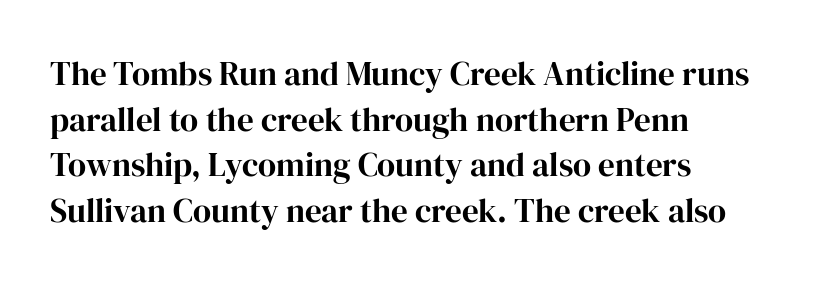
{"serif": "yes", "italic": "no", "bold": "yes", "weight": "bold", "width": "normal", "stroke_contrast": "high", "x_height": "medium", "monospaced": "no", "underline": "no", "align": "left", "line_spacing": "normal", "line_spacing_ratio": 1.38, "letter_spacing": "normal", "letter_spacing_em": 0.0, "glyph_px": 33}
